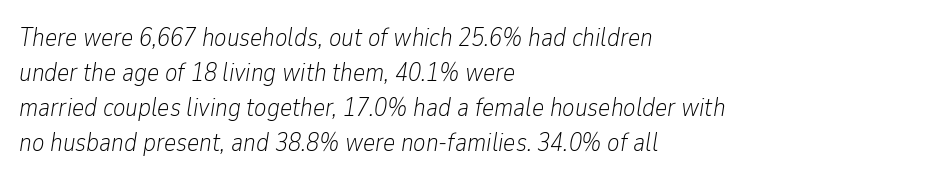
Short note: letters normally spaced. Line beginnings align vertically; line endings do not. Weight class: somewhere from thin through regular. If you drew a line through each stem, it would be angled. The foot of each line stays bare and open.
